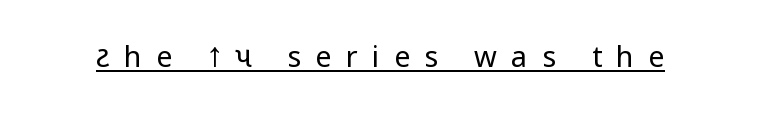
Stroke terminals: plain, sans-serif. A quiet, ordinary-to-light weight characterises the typeface. The passage shown is underscored from start to finish. A typesetter would mark this as roman, not italic. Is the letter spacing exaggerated? Yes — the characters are pushed far apart. Proportional: the letters do not fall into vertical columns.
